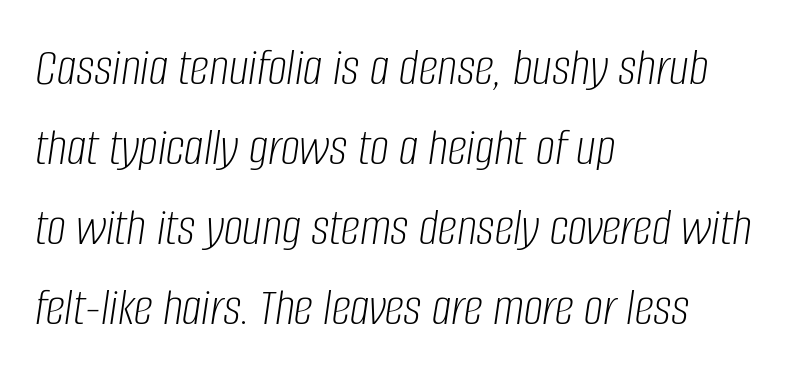
{"italic": "yes", "lean": "right", "slant_degrees": 8, "bold": "no", "weight": "light", "width": "condensed", "stroke_contrast": "low", "x_height": "large", "monospaced": "no", "underline": "no", "align": "left", "line_spacing": "normal", "line_spacing_ratio": 1.48, "letter_spacing": "normal", "letter_spacing_em": 0.0, "glyph_px": 54}
